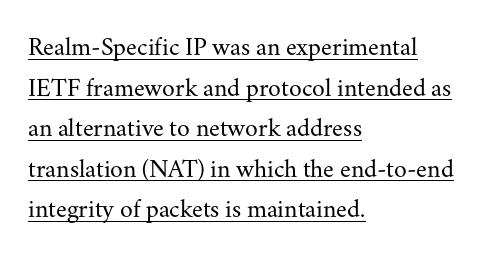
The image shows 26 px text type, upright; set left-aligned, normal line spacing (1.56x), normal letter spacing, underlined.
